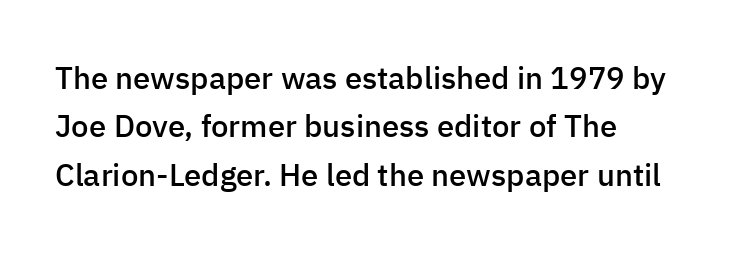
The image shows 31 px semibold sans-serif type, upright; set left-aligned, normal line spacing (1.56x), normal letter spacing, not underlined; low stroke contrast and a medium x-height.
